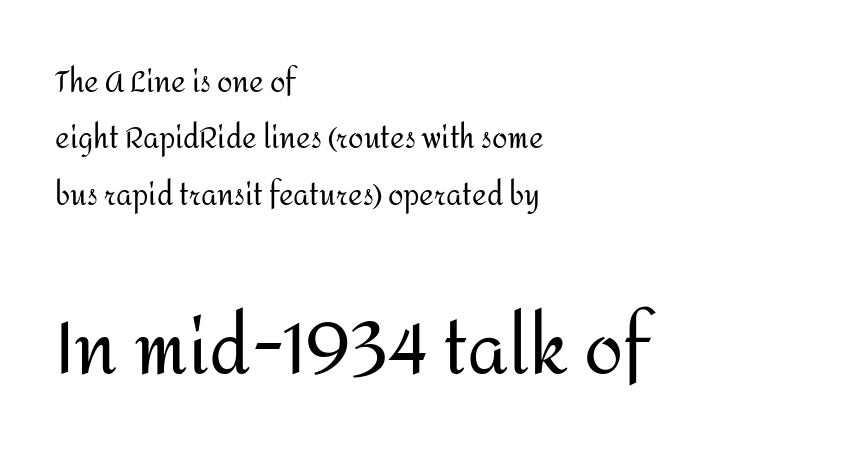
Does the bottom block carry the larger type? Yes, it does. Quick note: not italic, upright. Lines of text with bare space underneath. Varying glyph widths throughout — classic text-font behaviour.
